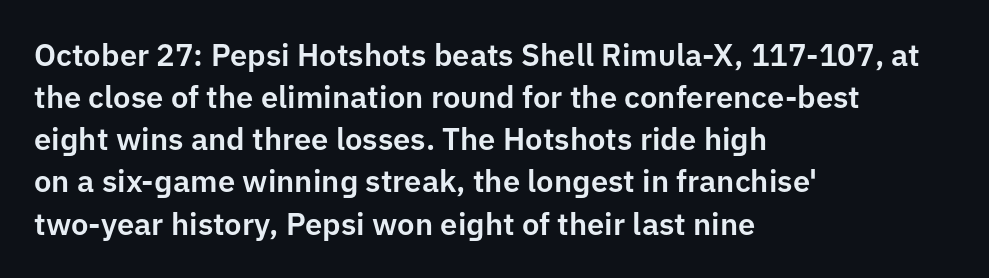
The image shows 31 px sans-serif type, upright; set left-aligned, normal line spacing (1.36x), normal letter spacing, not underlined; low stroke contrast and a medium x-height.
